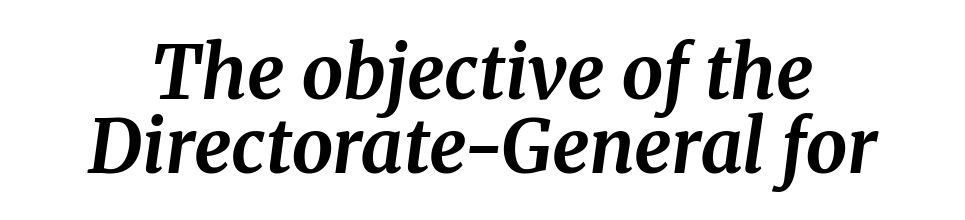
Thick stems and heavy bowls — unmistakably bold. Vertically, the passage feels compressed, each row crowding the next. Observe the serifs anchoring each vertical stroke in this sample. The letterforms sit shoulder to shoulder at normal distance.
